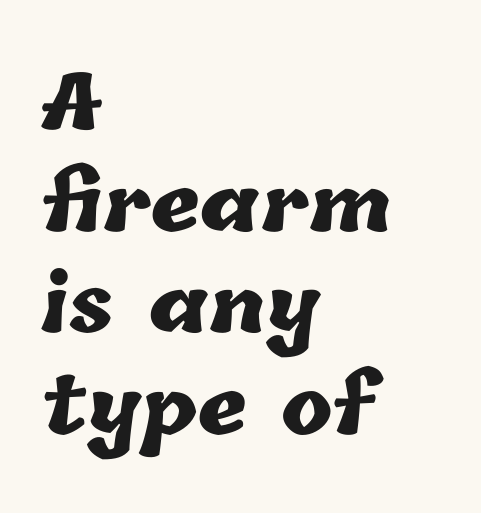
Q: Is the text bold? A: Yes.
Q: Is the text underlined? A: No.
Q: How is the paragraph aligned? A: Left-aligned.
Q: Is the spacing between letters normal or unusually wide? A: Normal.
Q: Is the spacing between lines tight, normal or loose? A: Normal.
Q: Width (condensed, normal, or wide)? A: Normal.
Q: Stroke contrast? A: Low.
Q: x-height? A: Medium.
Q: Monospaced? A: No.
